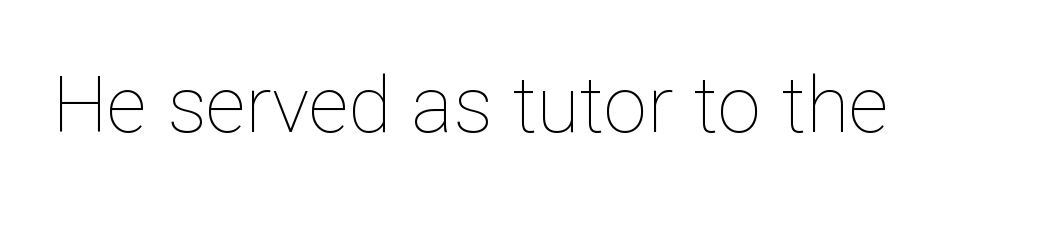
The image shows 78 px thin type, upright; set normal letter spacing, not underlined; low stroke contrast and a medium x-height.
